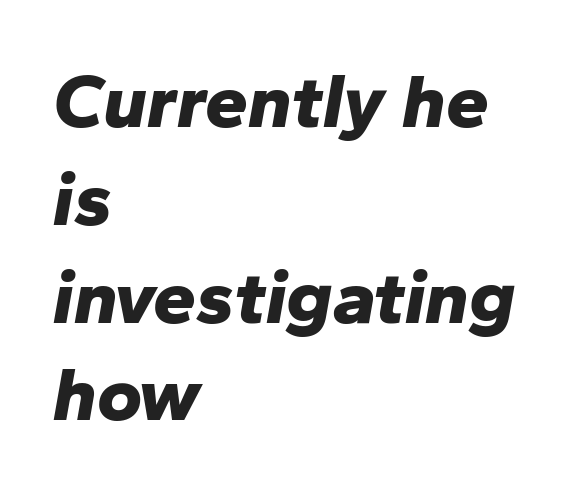
{"italic": "yes", "lean": "right", "slant_degrees": 10, "bold": "yes", "weight": "bold", "width": "normal", "stroke_contrast": "low", "x_height": "medium", "monospaced": "no", "underline": "no", "align": "left", "line_spacing": "normal", "line_spacing_ratio": 1.27, "letter_spacing": "normal", "letter_spacing_em": 0.0, "glyph_px": 77}
